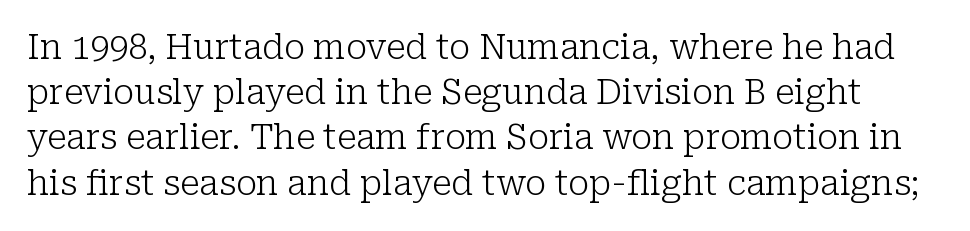
Inter-character spacing is left at the font's built-in metrics. You can tell from the footed stems that serif type was used. Weight: not bold — regular or lighter. If you drew a line through each stem, it would be perfectly vertical. A clean baseline with only descenders dipping below it.
